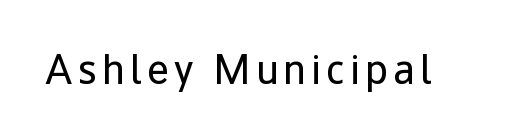
{"serif": "no", "italic": "no", "bold": "no", "weight": "regular", "width": "normal", "stroke_contrast": "low", "x_height": "medium", "monospaced": "no", "underline": "no", "glyph_px": 42}
